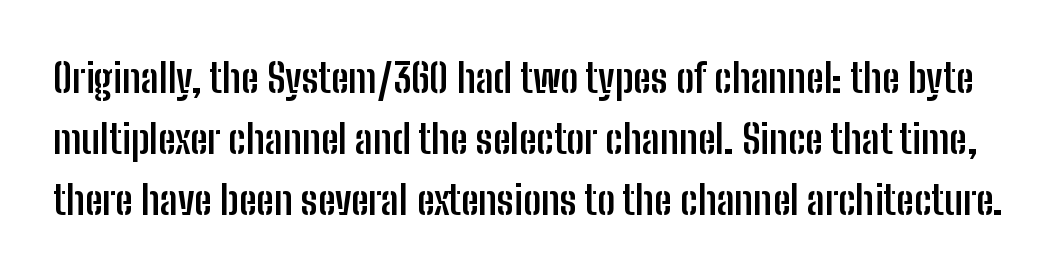
{"serif": "no", "italic": "no", "bold": "yes", "weight": "semibold", "width": "condensed", "stroke_contrast": "low", "x_height": "medium", "monospaced": "no", "underline": "no", "line_spacing": "normal", "line_spacing_ratio": 1.52, "letter_spacing": "normal", "letter_spacing_em": 0.0, "glyph_px": 40}
